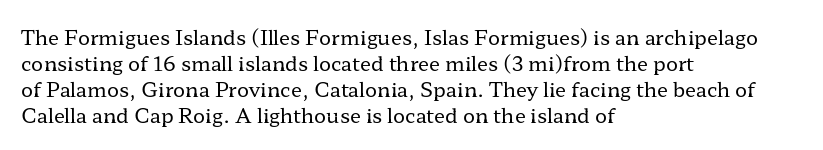
Q: Is the text bold? A: No.
Q: Is the text italic (slanted)? A: No, it is upright.
Q: Is the text underlined? A: No.
Q: How is the paragraph aligned? A: Left-aligned.
Q: Is the spacing between letters normal or unusually wide? A: Normal.
Q: Is the spacing between lines tight, normal or loose? A: Normal.
